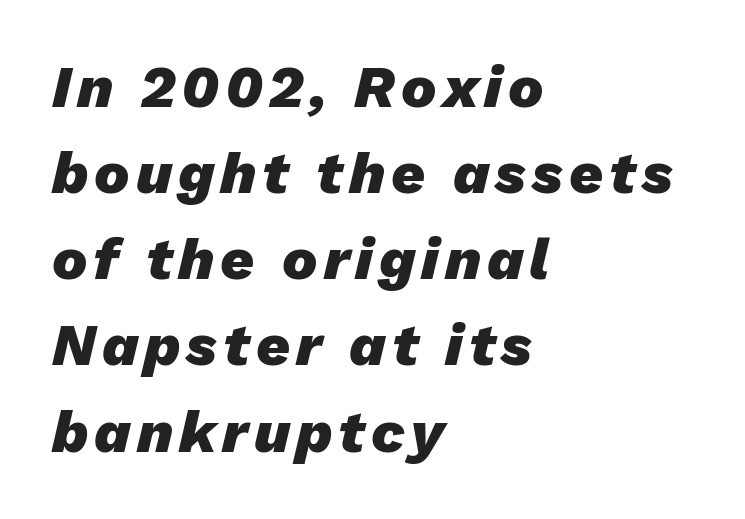
The image shows 59 px heavy type, italic (leaning right); set left-aligned, normal line spacing (1.46x), not underlined; low stroke contrast and a medium x-height.
